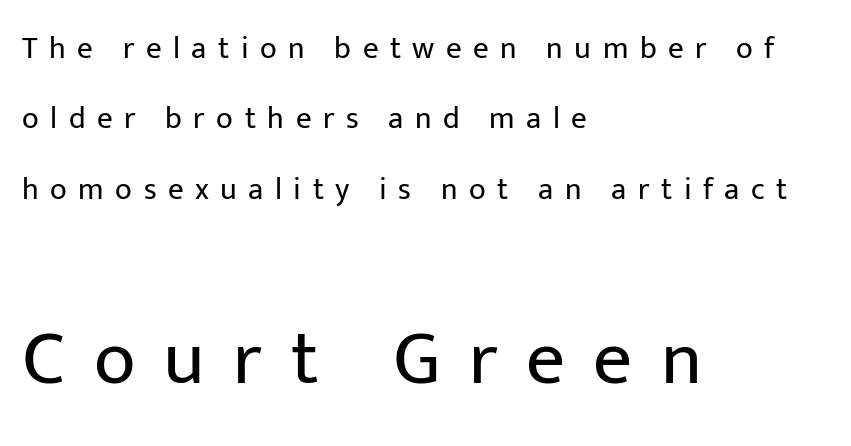
Q: Is the text bold? A: No.
Q: Is the text italic (slanted)? A: No, it is upright.
Q: Is the typeface a serif or a sans-serif typeface? A: Sans-serif.
Q: Is the text underlined? A: No.
Q: How is the paragraph aligned? A: Left-aligned.
Q: Is the spacing between letters normal or unusually wide? A: Unusually wide.
Q: Is the spacing between lines tight, normal or loose? A: Loose.
Q: Which block of text is set in a larger size, the first (top) or the second (bottom)? A: The second (bottom) one.
Q: Width (condensed, normal, or wide)? A: Normal.
Q: Stroke contrast? A: Low.
Q: x-height? A: Medium.
Q: Monospaced? A: No.
